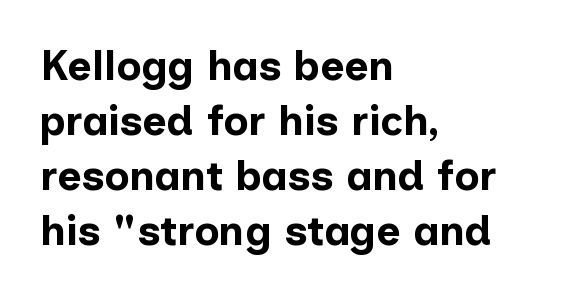
Q: Is the text bold? A: Yes.
Q: Is the text italic (slanted)? A: No, it is upright.
Q: Is the typeface a serif or a sans-serif typeface? A: Sans-serif.
Q: Is the text underlined? A: No.
Q: How is the paragraph aligned? A: Left-aligned.
Q: Is the spacing between letters normal or unusually wide? A: Normal.
Q: Is the spacing between lines tight, normal or loose? A: Normal.
Q: Width (condensed, normal, or wide)? A: Normal.
Q: Stroke contrast? A: Low.
Q: x-height? A: Medium.
Q: Monospaced? A: No.
